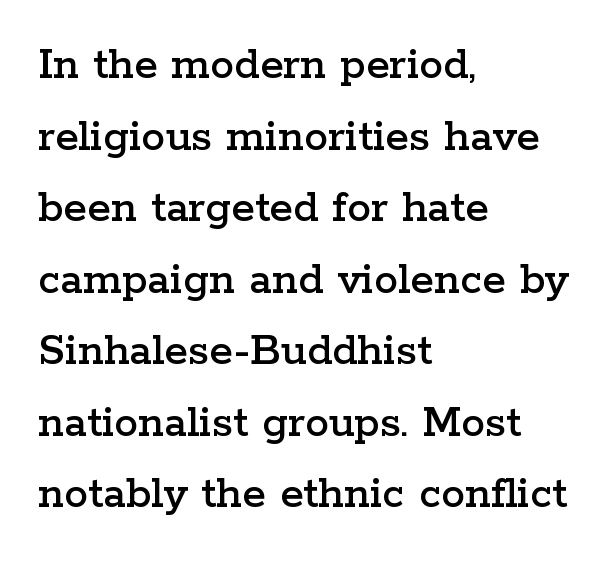
The image shows 48 px wide serif type, upright; set left-aligned, normal line spacing (1.49x), normal letter spacing, not underlined; low stroke contrast and a medium x-height.
